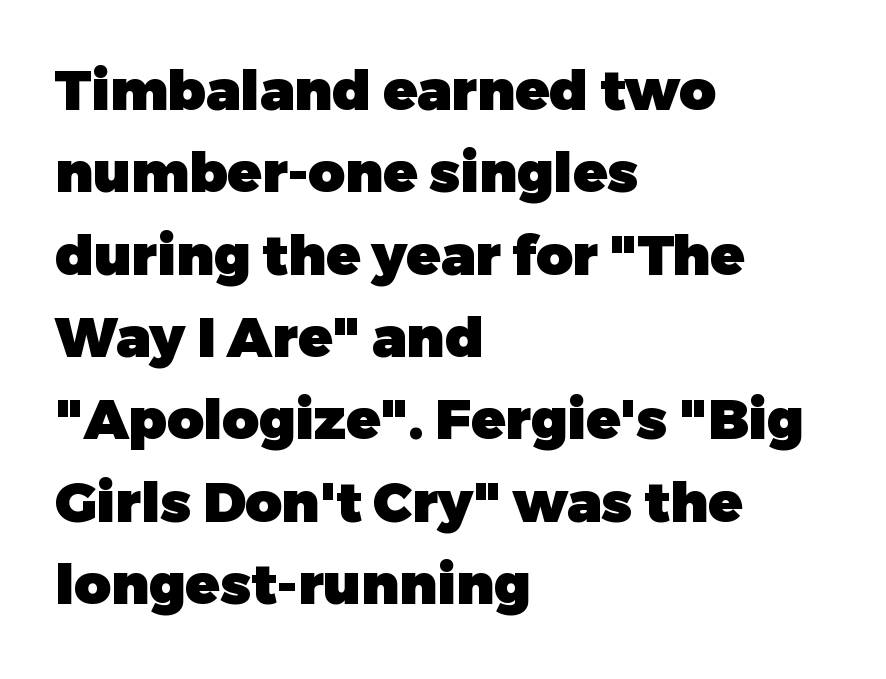
The words here are not underlined. Looks like regular typesetting: each glyph gets only the width it needs. Observe the absence of serifs on each vertical stroke in this sample. What weight is shown? A full bold with thick strokes.
